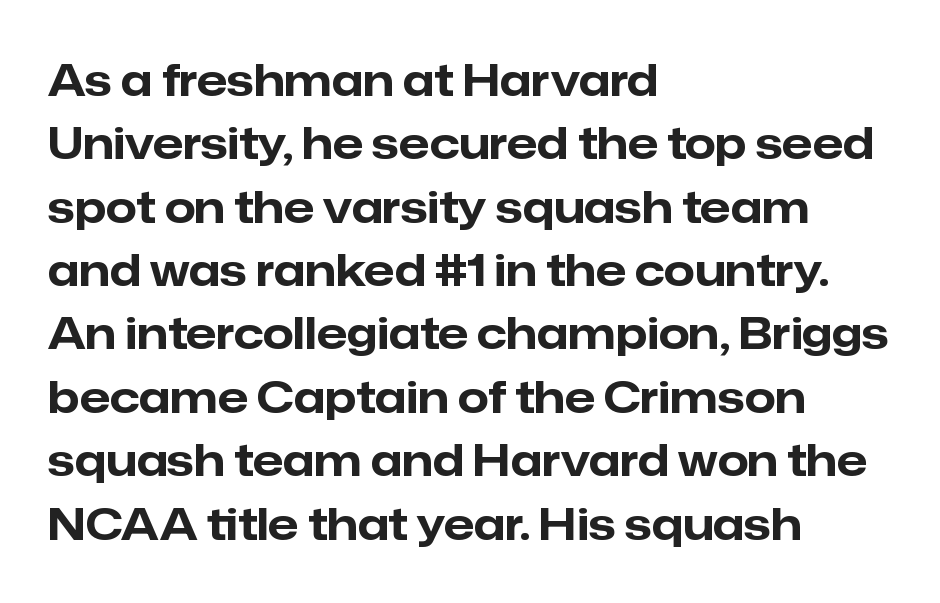
Where is the straight margin? On the left. The lettering holds an erect, upright posture throughout. Note the varied advance widths — an 'i' is clearly narrower than an 'm'. The space beneath each line is pristine and unruled. Check where the strokes stop: nothing finishes them off — pure sans.
